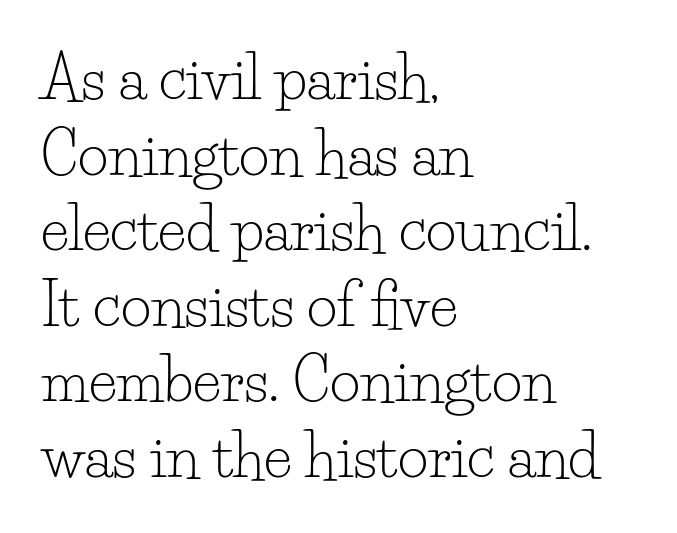
Q: Is the text bold? A: No.
Q: Is the text italic (slanted)? A: No, it is upright.
Q: Is the typeface a serif or a sans-serif typeface? A: Serif.
Q: Is the text underlined? A: No.
Q: How is the paragraph aligned? A: Left-aligned.
Q: Is the spacing between letters normal or unusually wide? A: Normal.
Q: Is the spacing between lines tight, normal or loose? A: Normal.
Q: Width (condensed, normal, or wide)? A: Normal.
Q: Stroke contrast? A: Low.
Q: x-height? A: Small.
Q: Monospaced? A: No.
